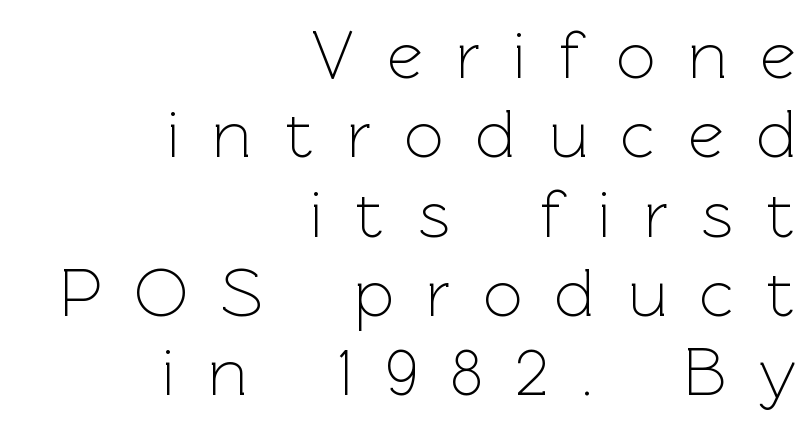
The image shows 69 px light sans-serif type, upright; set right-aligned, tight line spacing (1.15x), unusually wide letter spacing (+0.48 em), not underlined; a medium x-height.
